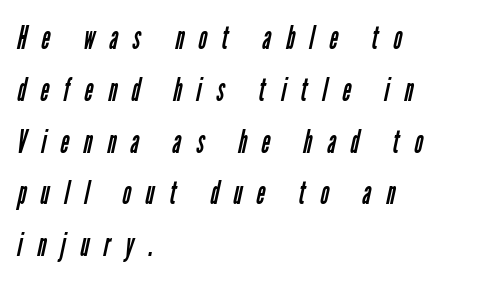
Q: Is the text bold? A: No.
Q: Is the typeface a serif or a sans-serif typeface? A: Sans-serif.
Q: Is the text underlined? A: No.
Q: How is the paragraph aligned? A: Left-aligned.
Q: Is the spacing between letters normal or unusually wide? A: Unusually wide.
Q: Is the spacing between lines tight, normal or loose? A: Normal.
Q: Width (condensed, normal, or wide)? A: Condensed.
Q: Stroke contrast? A: Low.
Q: x-height? A: Medium.
Q: Monospaced? A: No.
